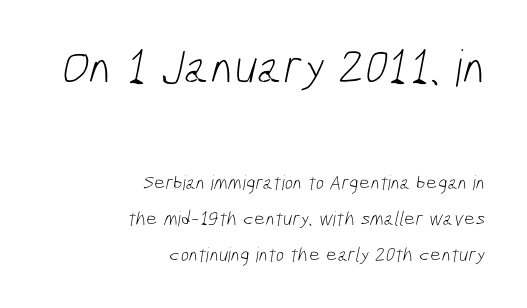
Q: Is the text bold? A: No.
Q: Is the typeface a serif or a sans-serif typeface? A: Sans-serif.
Q: Is the text underlined? A: No.
Q: How is the paragraph aligned? A: Right-aligned.
Q: Is the spacing between letters normal or unusually wide? A: Normal.
Q: Which block of text is set in a larger size, the first (top) or the second (bottom)? A: The first (top) one.
Q: Width (condensed, normal, or wide)? A: Condensed.
Q: Stroke contrast? A: Low.
Q: x-height? A: Medium.
Q: Monospaced? A: No.
